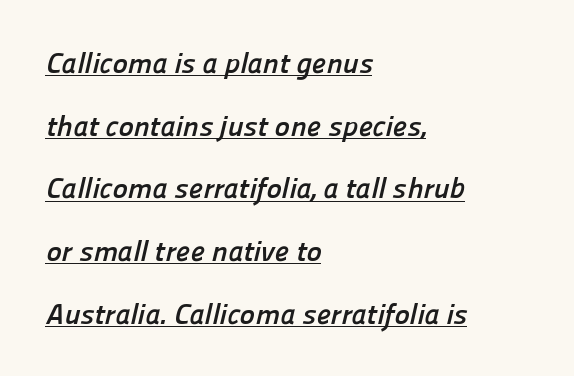
The image shows 29 px semibold sans-serif type; set left-aligned, loose line spacing (2.16x), normal letter spacing, underlined; low stroke contrast and a medium x-height.
